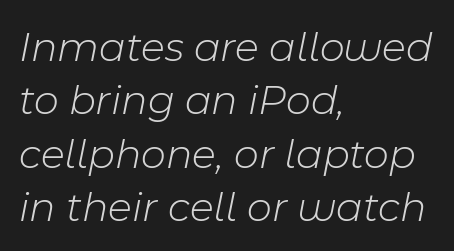
{"italic": "yes", "lean": "right", "slant_degrees": 11, "bold": "no", "weight": "light", "width": "normal", "stroke_contrast": "low", "x_height": "medium", "monospaced": "no", "underline": "no", "align": "left", "line_spacing_ratio": 1.24, "letter_spacing": "normal", "letter_spacing_em": 0.0, "glyph_px": 43}
